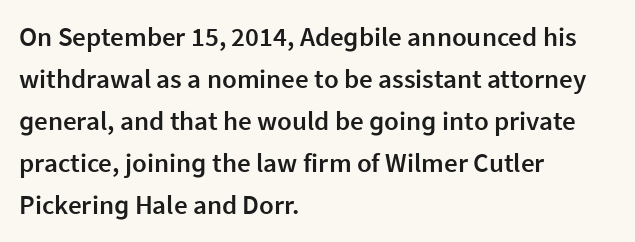
Successive baselines arrive at the customary interval. These lines stack with their left ends in a neat column. Italic? Not at all — the glyphs are vertical. The tracking reads as untouched default to a designer's eye.
